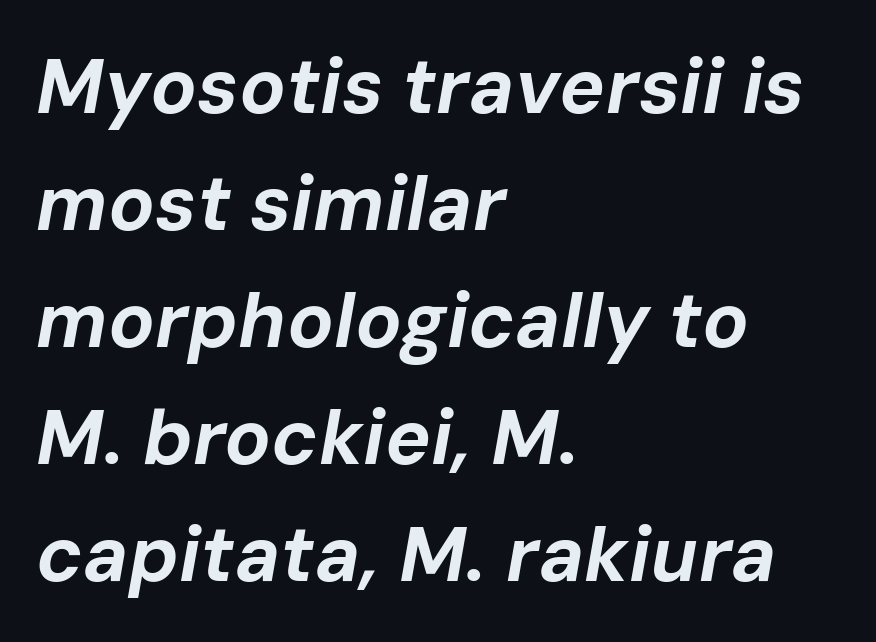
Q: Is the text bold? A: Yes.
Q: Is the text italic (slanted)? A: Yes, it leans right by about 10 degrees.
Q: Is the text underlined? A: No.
Q: How is the paragraph aligned? A: Left-aligned.
Q: Is the spacing between letters normal or unusually wide? A: Normal.
Q: Is the spacing between lines tight, normal or loose? A: Normal.
Q: Width (condensed, normal, or wide)? A: Normal.
Q: Stroke contrast? A: Low.
Q: x-height? A: Medium.
Q: Monospaced? A: No.
